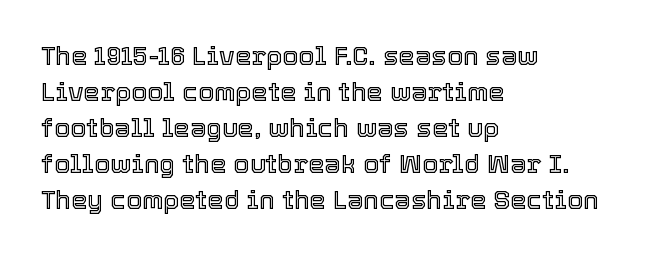
This is roman type, the default non-slanted kind. Standard letterfit; no display-style spreading of the glyphs. Evenly set lines give the paragraph a standard silhouette. The specimen omits any rule beneath the text block's lines. The paragraph shown leans on its left margin.
